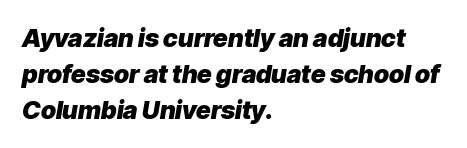
Q: Is the text bold? A: Yes.
Q: Is the text italic (slanted)? A: Yes, it leans right by about 9 degrees.
Q: Is the text underlined? A: No.
Q: How is the paragraph aligned? A: Left-aligned.
Q: Is the spacing between letters normal or unusually wide? A: Normal.
Q: Is the spacing between lines tight, normal or loose? A: Normal.
